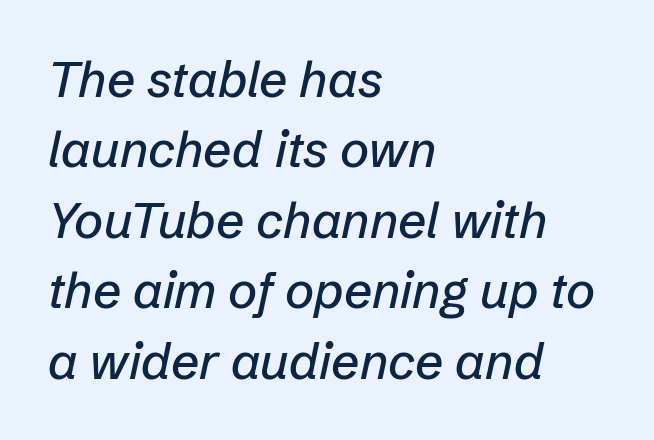
Do the characters align in a grid? No, the font is proportional. The lines are quadded left. Observe the lean: these are italic letterforms. The words here are not underlined.
